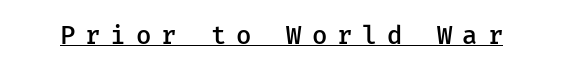
Tracking value appears strongly positive — letters spread wide. In designer terms, the underline attribute is active on this setting. Quick note: not italic, upright. Strokes here are thickened, but only to semibold level.
